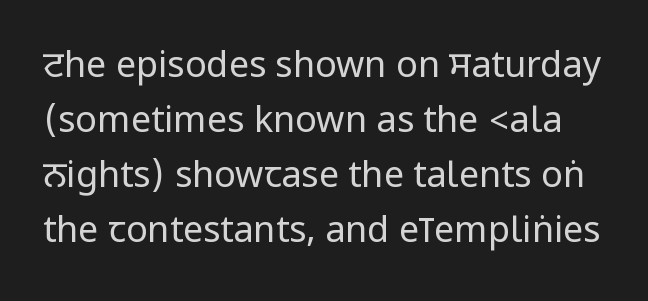
Inter-character spacing is left at the font's built-in metrics. No italicization has been applied; the sample stays upright. The lines sit at an ordinary, default distance from one another. The characters are drawn with everyday or finer stroke widths. Descender tails drop into unmarked territory. Is this a sans? Yes — the strokes have no serifs.
